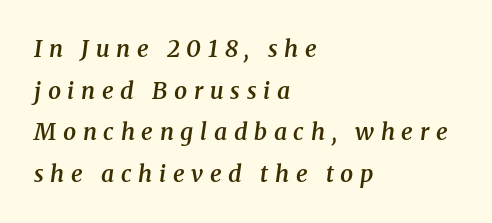
The image shows 23 px text type, italic (leaning right); set left-aligned, line spacing 1.81x, unusually wide letter spacing (+0.29 em), not underlined.
